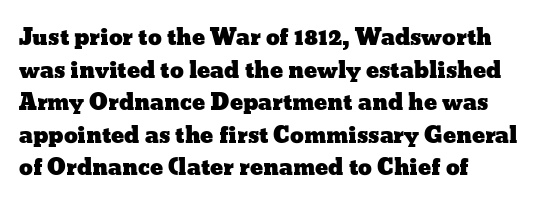
The image shows 22 px text type, upright; set left-aligned, normal line spacing (1.48x), normal letter spacing, not underlined.
